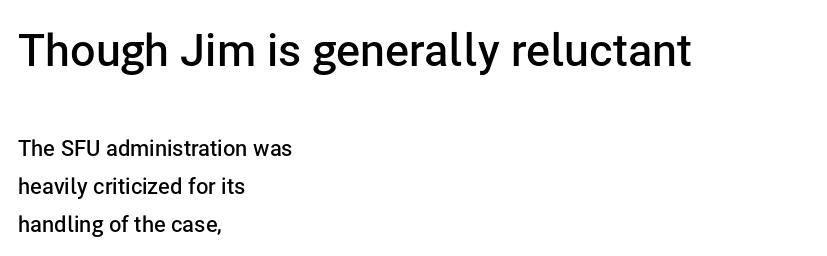
{"serif": "no", "italic": "no", "bold": "semi", "weight": "semibold", "width": "normal", "stroke_contrast": "low", "x_height": "medium", "monospaced": "no", "underline": "no", "align": "left", "line_spacing_ratio": 1.73, "letter_spacing": "normal", "letter_spacing_em": 0.0, "larger_block": "first", "size_ratio": 2.05, "glyph_px": 45}
